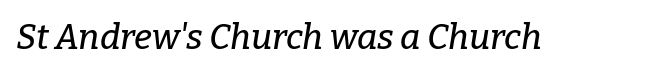
Q: Is the text italic (slanted)? A: Yes, it leans right by about 9 degrees.
Q: Is the typeface a serif or a sans-serif typeface? A: Serif.
Q: Is the text underlined? A: No.
Q: Is the spacing between letters normal or unusually wide? A: Normal.
Q: Width (condensed, normal, or wide)? A: Normal.
Q: Stroke contrast? A: Low.
Q: x-height? A: Medium.
Q: Monospaced? A: No.
